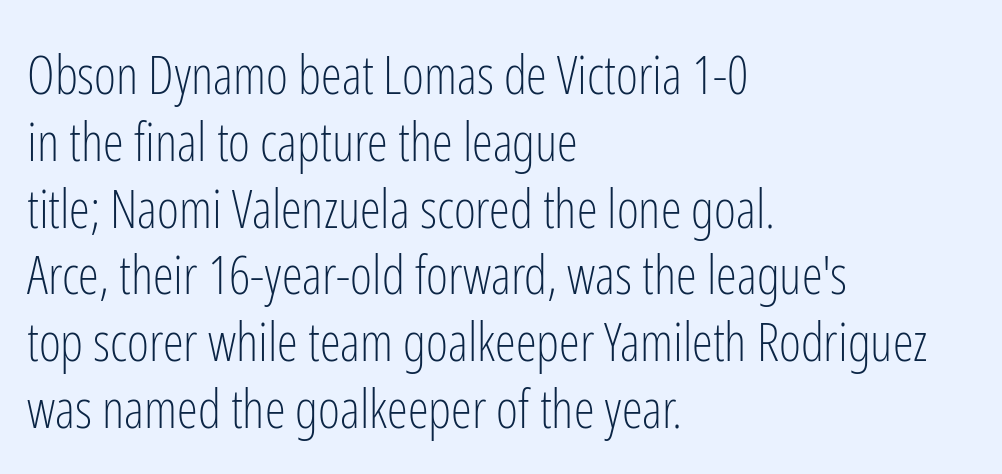
Has an underline been added? It has not. Nothing unusual about the tracking: characters are spaced as the font intends. The face used here is a sans, in the tradition of grotesques and geometrics. Line spacing here is normal.
